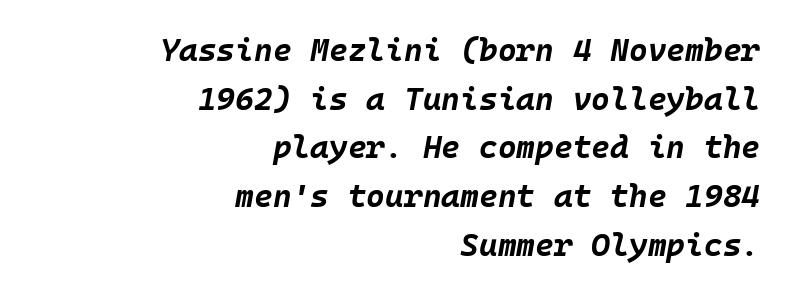
Q: Is the text bold? A: Yes.
Q: Is the text italic (slanted)? A: Yes, it leans right by about 10 degrees.
Q: Is the text underlined? A: No.
Q: How is the paragraph aligned? A: Right-aligned.
Q: Is the spacing between letters normal or unusually wide? A: Normal.
Q: Is the spacing between lines tight, normal or loose? A: Normal.
Q: Width (condensed, normal, or wide)? A: Normal.
Q: Stroke contrast? A: Low.
Q: x-height? A: Large.
